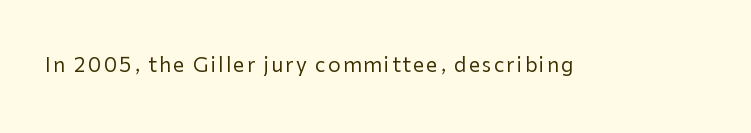
The image shows 20 px text type, upright; set not underlined.
